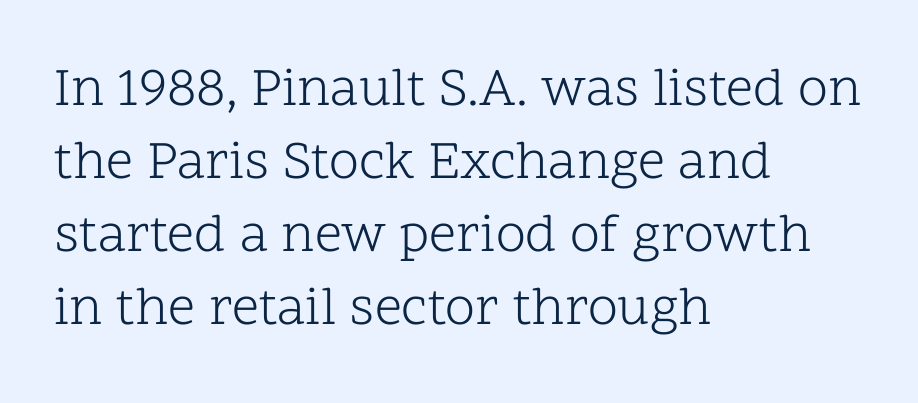
{"serif": "yes", "italic": "no", "bold": "no", "weight": "light", "width": "normal", "stroke_contrast": "low", "x_height": "medium", "monospaced": "no", "underline": "no", "align": "left", "line_spacing": "normal", "line_spacing_ratio": 1.35, "letter_spacing": "normal", "letter_spacing_em": 0.0, "glyph_px": 54}
